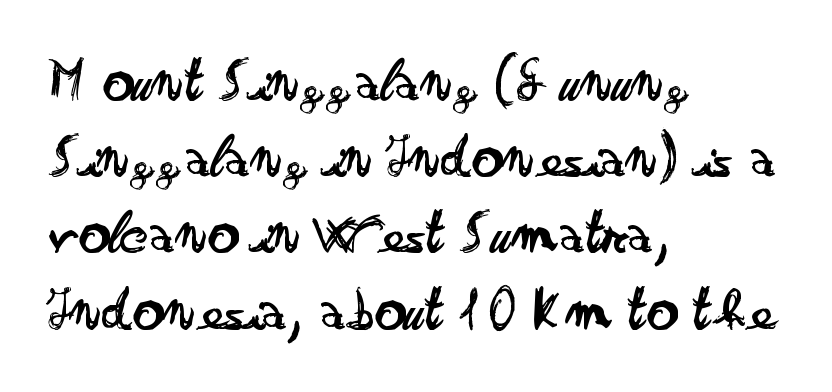
{"serif": "no", "italic": "no", "bold": "no", "weight": "regular", "width": "wide", "stroke_contrast": "low", "x_height": "small", "monospaced": "no", "underline": "no", "align": "left", "line_spacing": "normal", "line_spacing_ratio": 1.25, "letter_spacing": "normal", "letter_spacing_em": 0.0, "glyph_px": 61}
